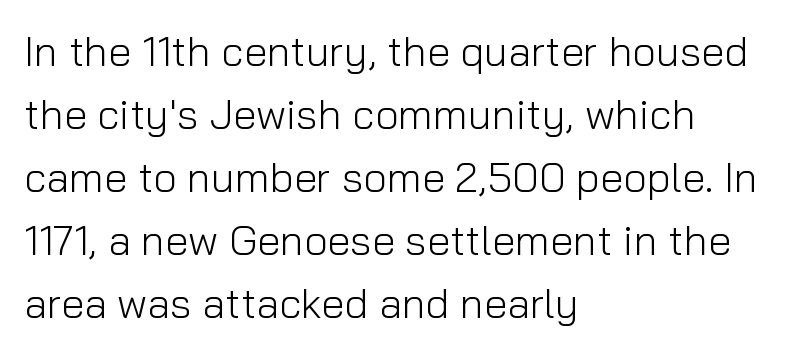
Q: Is the text bold? A: No.
Q: Is the text italic (slanted)? A: No, it is upright.
Q: Is the typeface a serif or a sans-serif typeface? A: Sans-serif.
Q: Is the text underlined? A: No.
Q: How is the paragraph aligned? A: Left-aligned.
Q: Is the spacing between letters normal or unusually wide? A: Normal.
Q: Is the spacing between lines tight, normal or loose? A: Normal.
Q: Width (condensed, normal, or wide)? A: Normal.
Q: Stroke contrast? A: Low.
Q: x-height? A: Medium.
Q: Monospaced? A: No.
